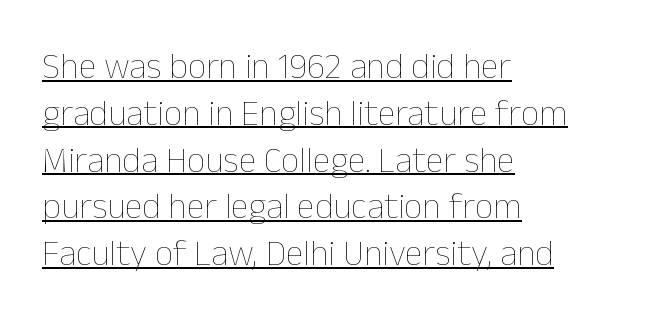
The image shows 36 px thin type, upright; set left-aligned, normal line spacing (1.3x), normal letter spacing, underlined; low stroke contrast and a medium x-height.
